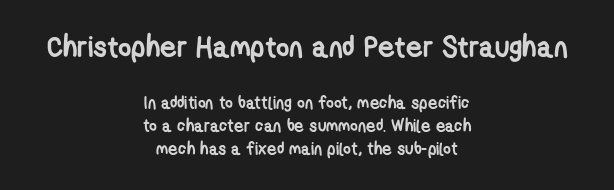
Q: Is the text bold? A: Yes.
Q: Is the typeface a serif or a sans-serif typeface? A: Sans-serif.
Q: Is the text underlined? A: No.
Q: How is the paragraph aligned? A: Centered.
Q: Is the spacing between letters normal or unusually wide? A: Normal.
Q: Is the spacing between lines tight, normal or loose? A: Normal.
Q: Which block of text is set in a larger size, the first (top) or the second (bottom)? A: The first (top) one.
Q: Width (condensed, normal, or wide)? A: Condensed.
Q: Stroke contrast? A: Low.
Q: x-height? A: Medium.
Q: Monospaced? A: No.
